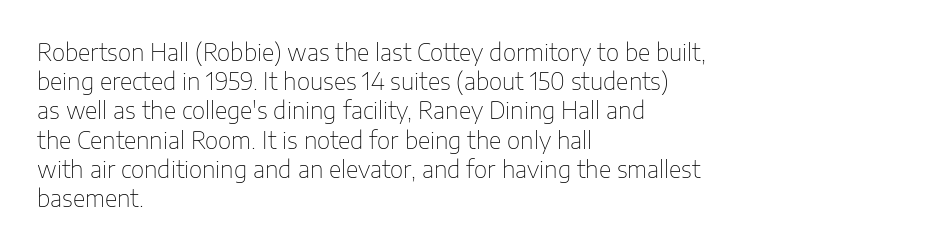
Q: Is the text bold? A: No.
Q: Is the text italic (slanted)? A: No, it is upright.
Q: Is the text underlined? A: No.
Q: How is the paragraph aligned? A: Left-aligned.
Q: Is the spacing between letters normal or unusually wide? A: Normal.
Q: Is the spacing between lines tight, normal or loose? A: Normal.
